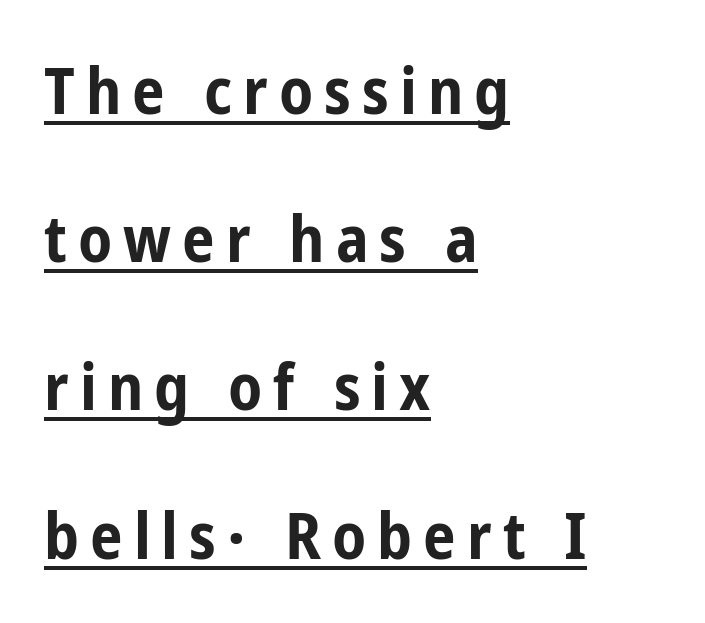
The image shows 65 px bold, condensed sans-serif type, upright; set left-aligned, loose line spacing (2.28x), underlined; low stroke contrast and a medium x-height.
